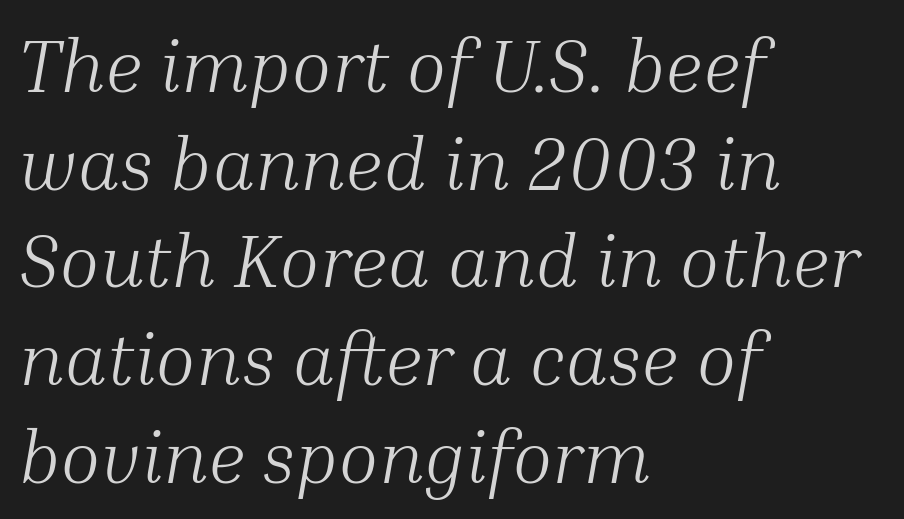
Q: Is the text bold? A: No.
Q: Is the text italic (slanted)? A: Yes, it leans right by about 10 degrees.
Q: Is the typeface a serif or a sans-serif typeface? A: Serif.
Q: Is the text underlined? A: No.
Q: How is the paragraph aligned? A: Left-aligned.
Q: Is the spacing between letters normal or unusually wide? A: Normal.
Q: Is the spacing between lines tight, normal or loose? A: Normal.
Q: Width (condensed, normal, or wide)? A: Normal.
Q: Stroke contrast? A: Medium.
Q: x-height? A: Medium.
Q: Monospaced? A: No.
